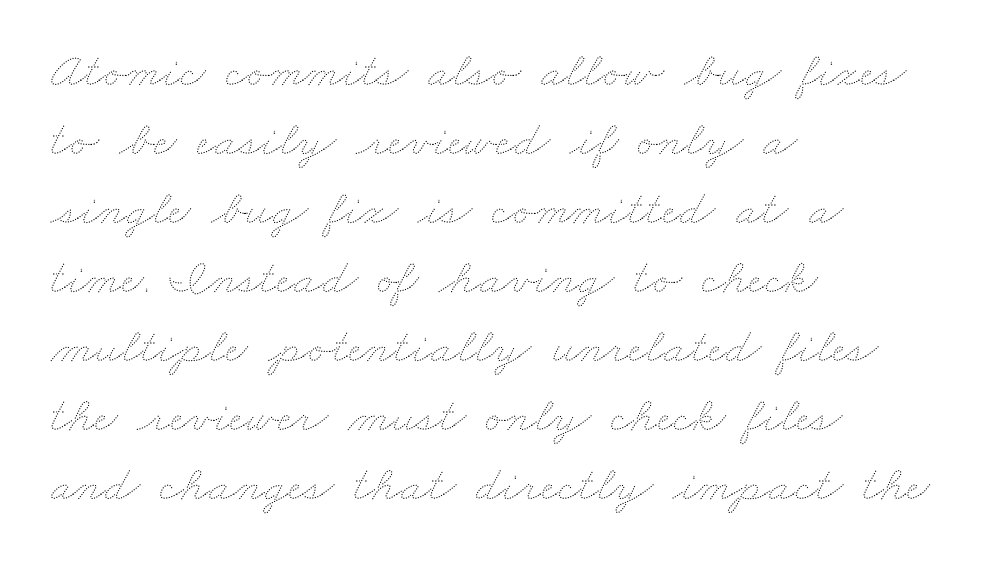
The image shows 50 px thin, wide type; set left-aligned, normal line spacing (1.38x), normal letter spacing, not underlined; medium stroke contrast and a small x-height.
